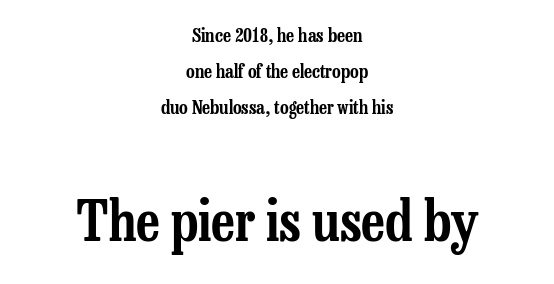
{"serif": "yes", "italic": "no", "width": "condensed", "stroke_contrast": "low", "x_height": "medium", "monospaced": "no", "underline": "no", "align": "center", "line_spacing": "loose", "line_spacing_ratio": 1.9, "letter_spacing": "normal", "letter_spacing_em": 0.0, "larger_block": "second", "size_ratio": 2.95, "glyph_px": 56}
